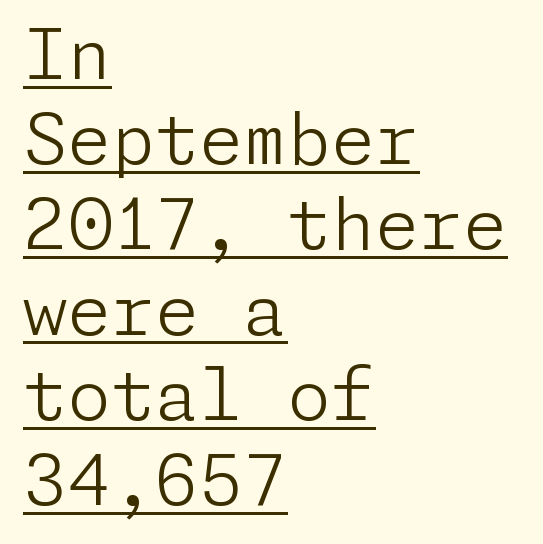
The image shows 71 px light sans-serif type, upright; set left-aligned, line spacing 1.2x, normal letter spacing, underlined; low stroke contrast and a medium x-height.
